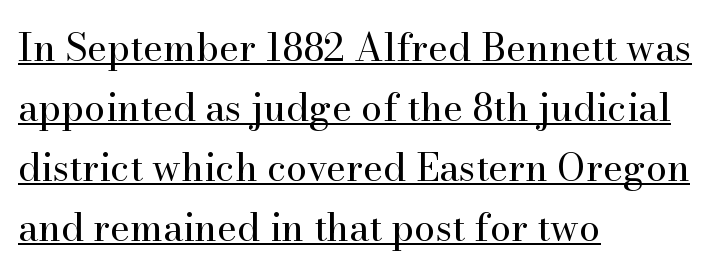
The image shows 38 px regular-weight serif type, upright; set left-aligned, normal line spacing (1.58x), normal letter spacing, underlined; high stroke contrast and a small x-height.
